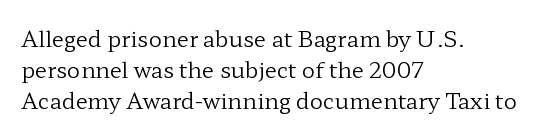
The image shows 22 px text type, upright; set left-aligned, normal line spacing (1.41x), normal letter spacing, not underlined.
